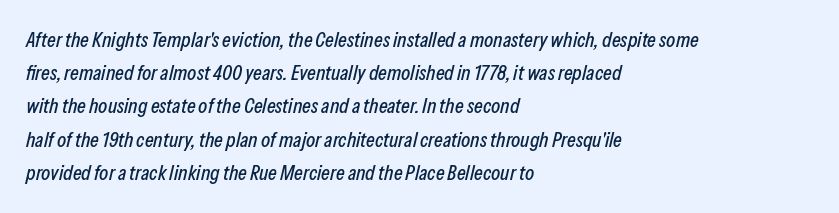
The image shows 21 px text type, italic (leaning right); set left-aligned, normal line spacing (1.58x), normal letter spacing, not underlined.
